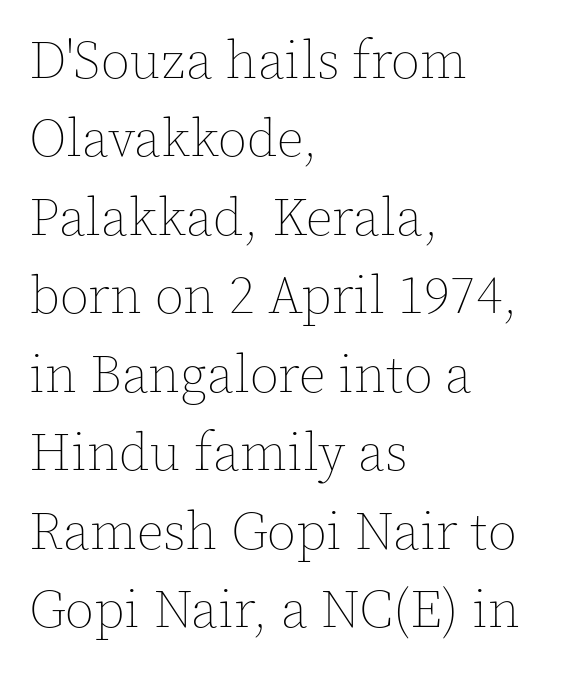
Q: Is the text bold? A: No.
Q: Is the text italic (slanted)? A: No, it is upright.
Q: Is the text underlined? A: No.
Q: How is the paragraph aligned? A: Left-aligned.
Q: Is the spacing between letters normal or unusually wide? A: Normal.
Q: Is the spacing between lines tight, normal or loose? A: Normal.
Q: Width (condensed, normal, or wide)? A: Normal.
Q: x-height? A: Medium.
Q: Monospaced? A: No.
